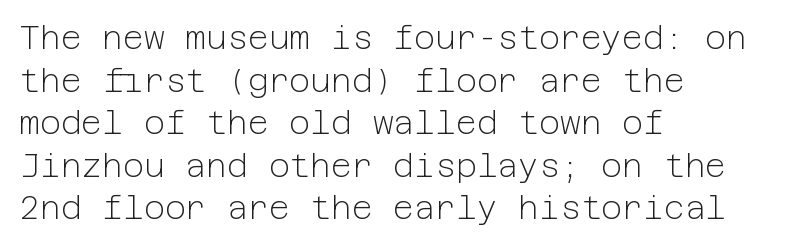
Reading down the column, the eye jumps a familiar distance to each next line. Stems here are at most as thick as an everyday book face. A typesetter would call this zero additional tracking. Observe the absence of serifs on each vertical stroke in this sample. The ragged edge is on the right, which tells us the setting is flush left. This is the regular roman posture of the typeface.
